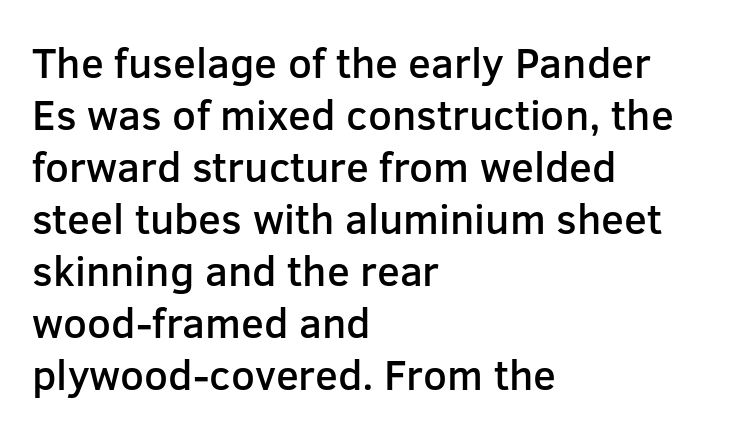
{"serif": "no", "italic": "no", "bold": "semi", "weight": "semibold", "width": "normal", "stroke_contrast": "low", "x_height": "medium", "monospaced": "no", "underline": "no", "align": "left", "line_spacing_ratio": 1.24, "letter_spacing": "normal", "letter_spacing_em": 0.0, "glyph_px": 42}
